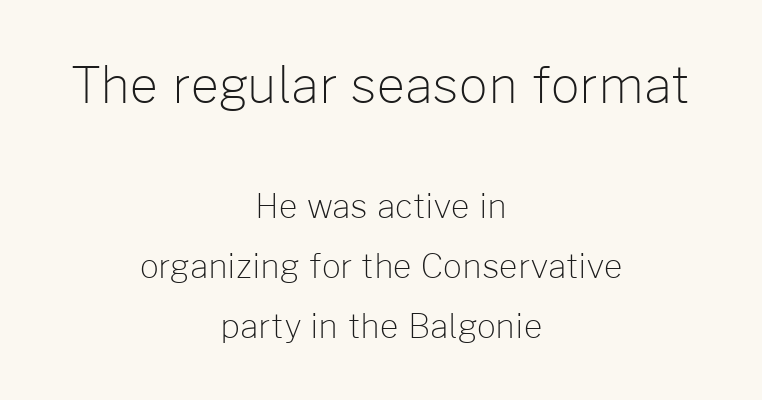
Q: Is the text bold? A: No.
Q: Is the text italic (slanted)? A: No, it is upright.
Q: Is the typeface a serif or a sans-serif typeface? A: Sans-serif.
Q: Is the text underlined? A: No.
Q: How is the paragraph aligned? A: Centered.
Q: Is the spacing between letters normal or unusually wide? A: Normal.
Q: Which block of text is set in a larger size, the first (top) or the second (bottom)? A: The first (top) one.
Q: Width (condensed, normal, or wide)? A: Normal.
Q: Stroke contrast? A: Low.
Q: x-height? A: Medium.
Q: Monospaced? A: No.
